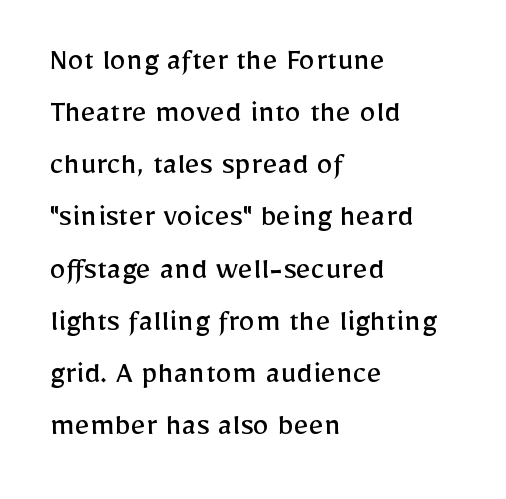
Anything drawn beneath the words? Only blank space. Caption: multi-line text, flush left, ragged right. Is this a fixed-width face? No — the glyphs have proportional, varying widths. The passage shown stacks its lines at a standard gap. Italic: no, the glyphs are upright roman.
